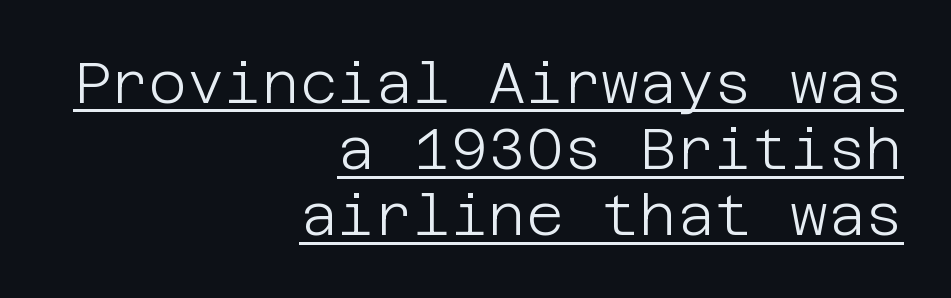
{"serif": "no", "italic": "no", "bold": "no", "weight": "light", "width": "normal", "stroke_contrast": "low", "x_height": "large", "underline": "yes", "align": "right", "line_spacing": "tight", "line_spacing_ratio": 1.14, "letter_spacing": "normal", "letter_spacing_em": 0.0, "glyph_px": 58}
